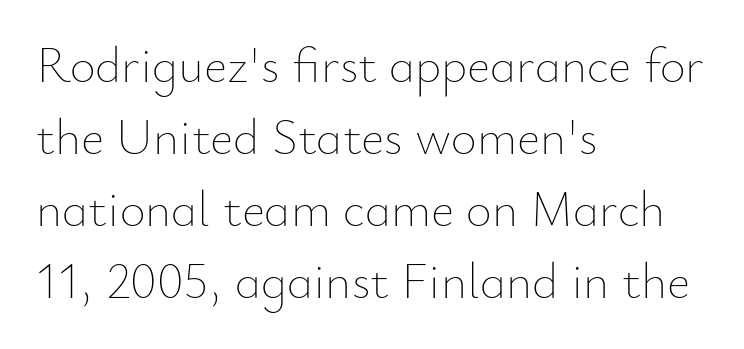
{"italic": "no", "bold": "no", "weight": "thin", "width": "normal", "stroke_contrast": "low", "x_height": "small", "monospaced": "no", "underline": "no", "align": "left", "line_spacing": "normal", "line_spacing_ratio": 1.44, "letter_spacing": "normal", "letter_spacing_em": 0.0, "glyph_px": 50}
